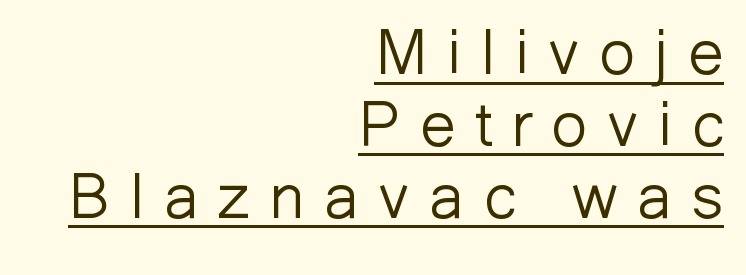
The image shows 63 px light sans-serif type, upright; set right-aligned, tight line spacing (1.14x), unusually wide letter spacing (+0.31 em), underlined; low stroke contrast and a medium x-height.
